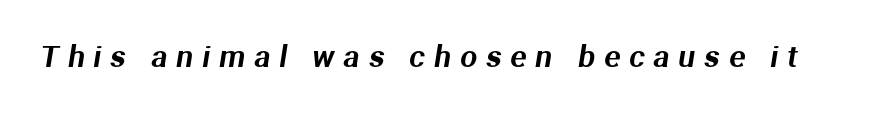
{"serif": "no", "width": "normal", "stroke_contrast": "medium", "x_height": "medium", "monospaced": "no", "underline": "no", "letter_spacing": "wide", "letter_spacing_em": 0.3, "glyph_px": 30}
